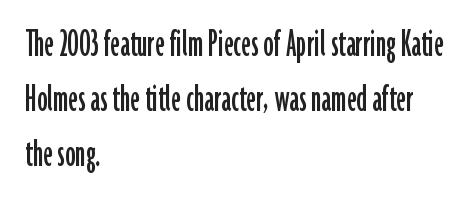
The image shows 41 px condensed sans-serif type, upright; set left-aligned, normal line spacing (1.34x), normal letter spacing, not underlined; low stroke contrast and a medium x-height.
